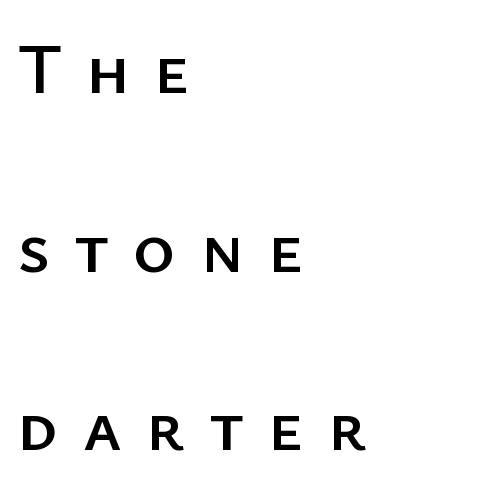
The image shows 72 px sans-serif type, upright; set left-aligned, loose line spacing (2.48x), unusually wide letter spacing (+0.34 em), not underlined; low stroke contrast and a medium x-height.
